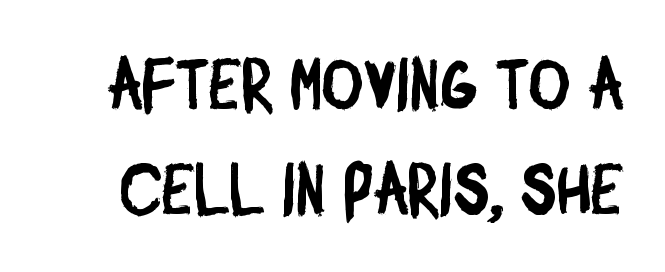
I'd call this a sans setting — the letters go barefoot. Words appear dense and cohesive because spacing is normal. The specimen omits any rule beneath the text block's lines. These lines sit exactly where default settings would place them. Looks like regular typesetting: each glyph gets only the width it needs.
